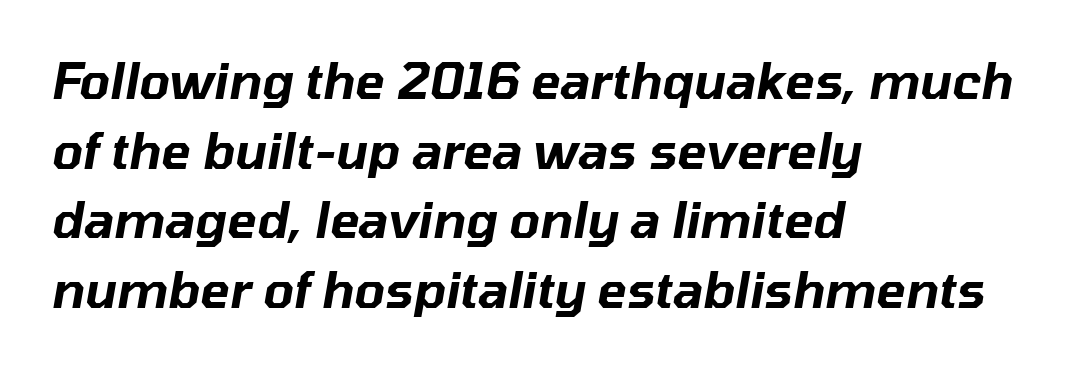
The zone under the glyphs is completely vacant. The leading is moderate, giving the passage an even texture. These lines are set flush left with a ragged right edge. In terms of letterspacing, this is plain default setting. Proportional: the letters do not fall into vertical columns.
